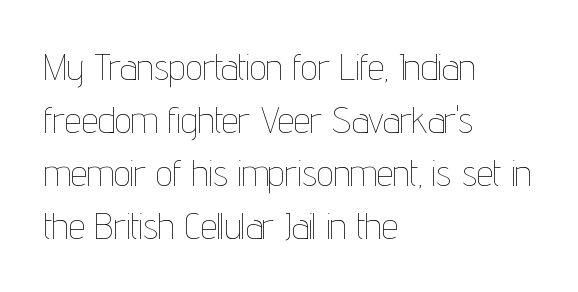
{"italic": "no", "bold": "no", "weight": "thin", "width": "condensed", "stroke_contrast": "low", "x_height": "medium", "monospaced": "no", "underline": "no", "align": "left", "line_spacing": "normal", "line_spacing_ratio": 1.43, "letter_spacing": "normal", "letter_spacing_em": 0.0, "glyph_px": 37}
